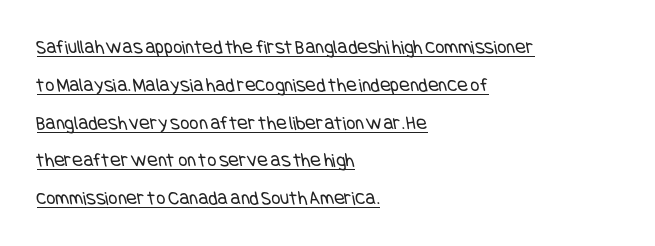
Q: Is the text bold? A: No.
Q: Is the text underlined? A: Yes.
Q: How is the paragraph aligned? A: Left-aligned.
Q: Is the spacing between letters normal or unusually wide? A: Normal.
